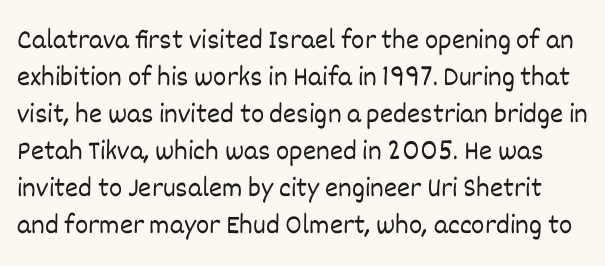
Q: Is the text bold? A: No.
Q: Is the text italic (slanted)? A: No, it is upright.
Q: Is the text underlined? A: No.
Q: Is the spacing between letters normal or unusually wide? A: Normal.
Q: Is the spacing between lines tight, normal or loose? A: Normal.
Q: Width (condensed, normal, or wide)? A: Normal.
Q: Stroke contrast? A: Low.
Q: x-height? A: Large.
Q: Monospaced? A: No.
